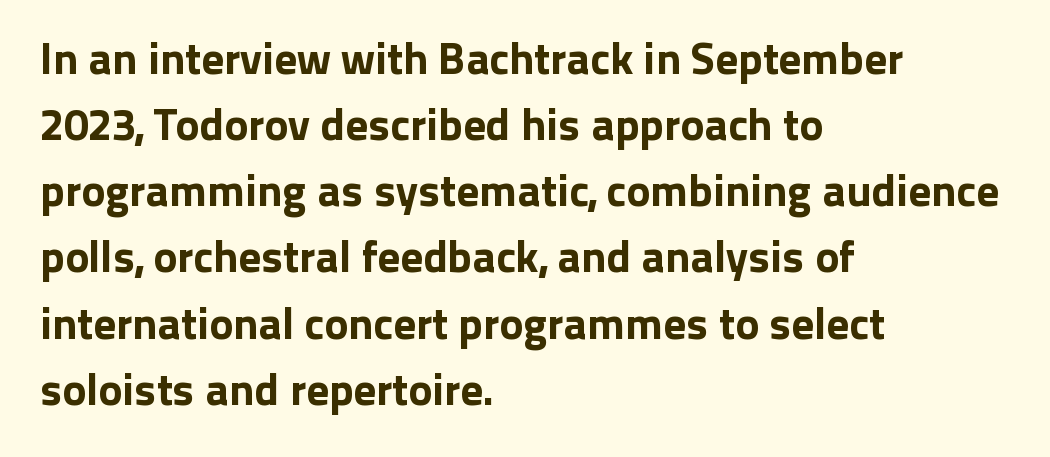
Q: Is the text italic (slanted)? A: No, it is upright.
Q: Is the typeface a serif or a sans-serif typeface? A: Sans-serif.
Q: Is the text underlined? A: No.
Q: How is the paragraph aligned? A: Left-aligned.
Q: Is the spacing between letters normal or unusually wide? A: Normal.
Q: Is the spacing between lines tight, normal or loose? A: Normal.
Q: Width (condensed, normal, or wide)? A: Normal.
Q: Stroke contrast? A: Low.
Q: x-height? A: Medium.
Q: Monospaced? A: No.
